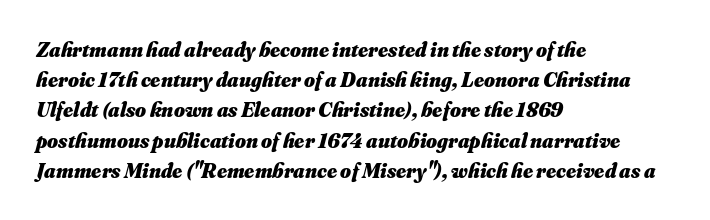
Heft: maximum for text — a bold. Check under the words: just untouched page. Does the leading feel generous? No, just average. Every character sits at an angle, as italics do. Which margin do the lines hug? The left one — the right edge is uneven. Students, note that the glyphs here touch the page at normal intervals.
